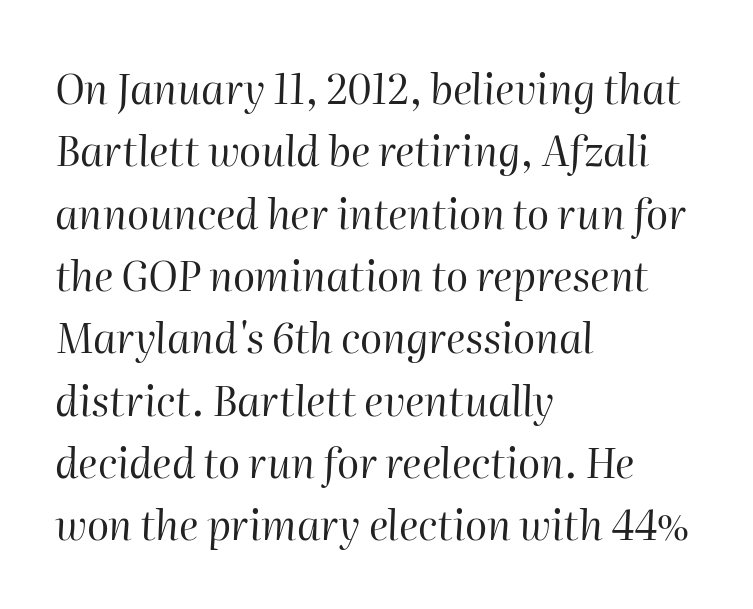
{"italic": "yes", "lean": "right", "slant_degrees": 2, "bold": "no", "weight": "regular", "width": "normal", "stroke_contrast": "high", "x_height": "medium", "monospaced": "no", "underline": "no", "align": "left", "line_spacing": "normal", "line_spacing_ratio": 1.52, "letter_spacing": "normal", "letter_spacing_em": 0.0, "glyph_px": 41}
